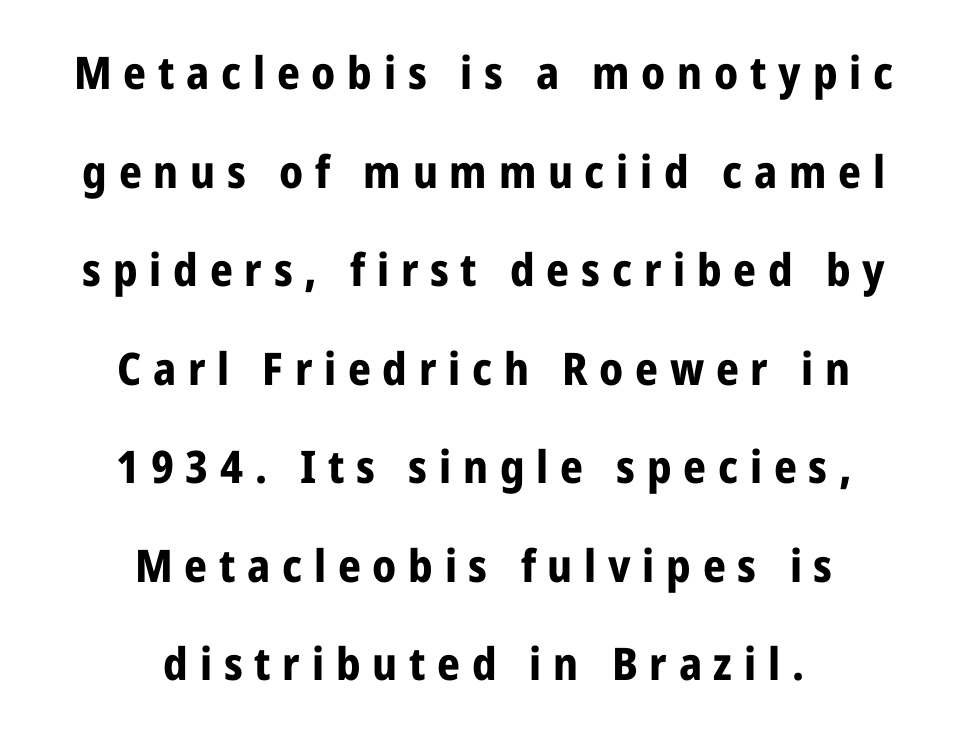
Q: Is the text bold? A: Yes.
Q: Is the text italic (slanted)? A: No, it is upright.
Q: Is the typeface a serif or a sans-serif typeface? A: Sans-serif.
Q: Is the text underlined? A: No.
Q: How is the paragraph aligned? A: Centered.
Q: Is the spacing between letters normal or unusually wide? A: Unusually wide.
Q: Is the spacing between lines tight, normal or loose? A: Loose.
Q: Width (condensed, normal, or wide)? A: Condensed.
Q: Stroke contrast? A: Low.
Q: x-height? A: Medium.
Q: Monospaced? A: No.
